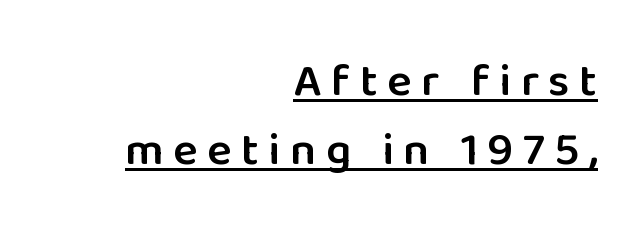
{"serif": "no", "italic": "no", "bold": "semi", "weight": "semibold", "width": "normal", "stroke_contrast": "low", "x_height": "medium", "monospaced": "no", "underline": "yes", "align": "right", "line_spacing": "normal", "line_spacing_ratio": 1.49, "letter_spacing": "wide", "letter_spacing_em": 0.21, "glyph_px": 46}
